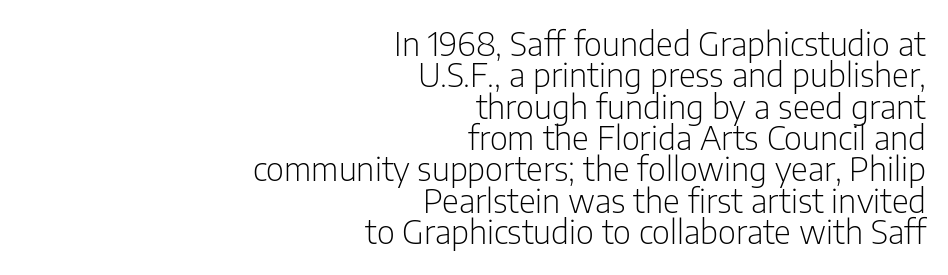
{"serif": "no", "italic": "no", "bold": "no", "weight": "light", "width": "condensed", "stroke_contrast": "low", "x_height": "medium", "monospaced": "no", "underline": "no", "align": "right", "line_spacing": "tight", "line_spacing_ratio": 0.95, "letter_spacing": "normal", "letter_spacing_em": 0.0, "glyph_px": 33}
